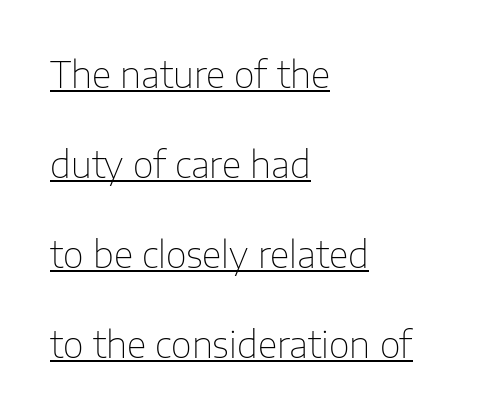
Unlike a traditional serif, this face leaves its strokes unadorned. Underlined type. Is there much room between lines? Yes — plenty of vertical air separates them. A typesetter would call this proportional, since set widths differ per character. Stems here are at most as thick as an everyday book face. The letters sit at their default tracking, neither squeezed nor spread.
